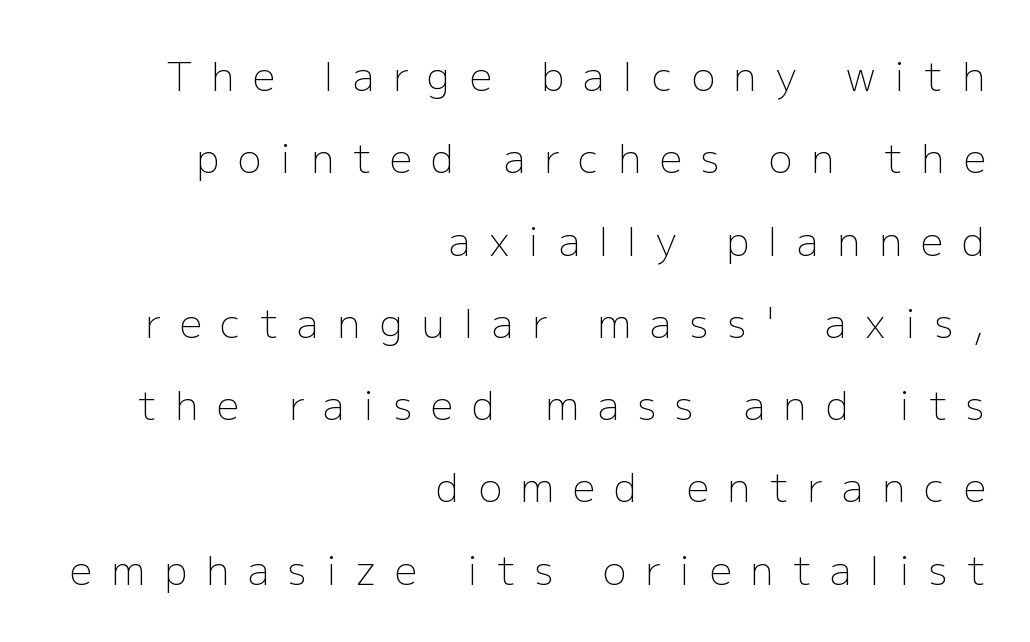
{"serif": "no", "italic": "no", "bold": "no", "weight": "light", "width": "normal", "stroke_contrast": "low", "x_height": "medium", "monospaced": "no", "underline": "no", "align": "right", "line_spacing": "loose", "line_spacing_ratio": 2.11, "letter_spacing": "wide", "letter_spacing_em": 0.49, "glyph_px": 39}
